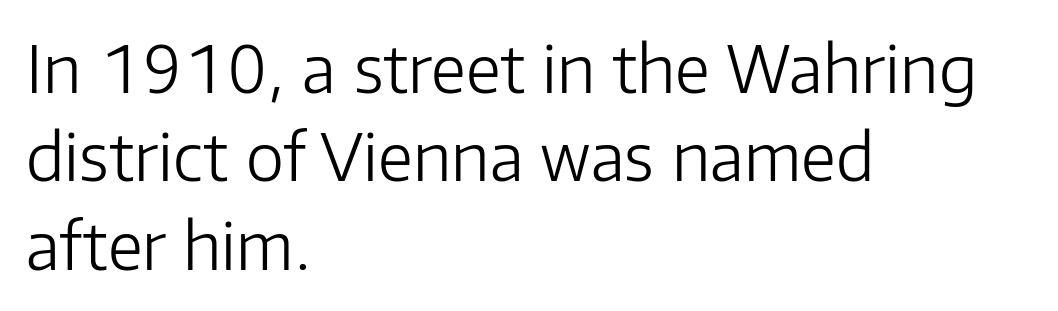
{"serif": "no", "italic": "no", "bold": "no", "weight": "light", "width": "normal", "stroke_contrast": "low", "x_height": "medium", "monospaced": "no", "underline": "no", "align": "left", "line_spacing": "normal", "line_spacing_ratio": 1.36, "letter_spacing": "normal", "letter_spacing_em": 0.0, "glyph_px": 65}
